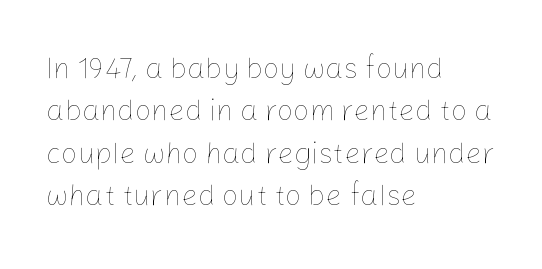
{"italic": "no", "bold": "no", "weight": "thin", "width": "normal", "stroke_contrast": "low", "x_height": "medium", "monospaced": "no", "underline": "no", "align": "left", "line_spacing": "normal", "line_spacing_ratio": 1.46, "letter_spacing": "normal", "letter_spacing_em": 0.0, "glyph_px": 29}
